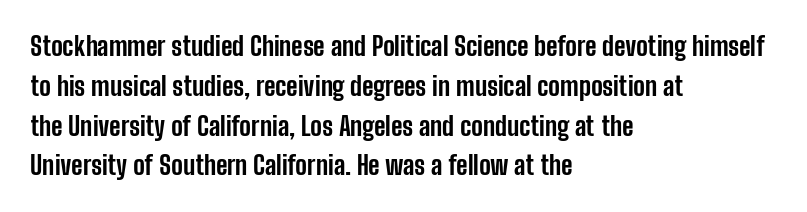
Plenty of ink on the page — the face is bold. Vertical spacing — default. Descenders hang freely into open space. All the whitespace from short lines collects on the right. This rendering leaves character spacing at its baseline value. Do the letters lean? They stand straight.
